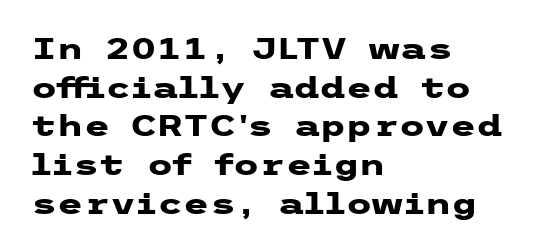
Q: Is the text bold? A: Yes.
Q: Is the text italic (slanted)? A: No, it is upright.
Q: Is the typeface a serif or a sans-serif typeface? A: Sans-serif.
Q: Is the text underlined? A: No.
Q: How is the paragraph aligned? A: Left-aligned.
Q: Is the spacing between letters normal or unusually wide? A: Normal.
Q: Is the spacing between lines tight, normal or loose? A: Normal.
Q: Width (condensed, normal, or wide)? A: Wide.
Q: Stroke contrast? A: Low.
Q: x-height? A: Medium.
